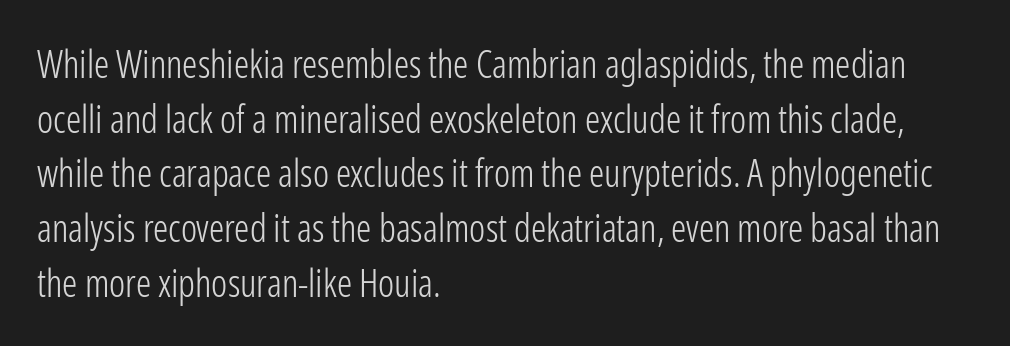
{"serif": "no", "italic": "no", "bold": "no", "weight": "light", "width": "condensed", "stroke_contrast": "low", "x_height": "medium", "monospaced": "no", "underline": "no", "align": "left", "line_spacing": "normal", "line_spacing_ratio": 1.44, "letter_spacing": "normal", "letter_spacing_em": 0.0, "glyph_px": 38}
